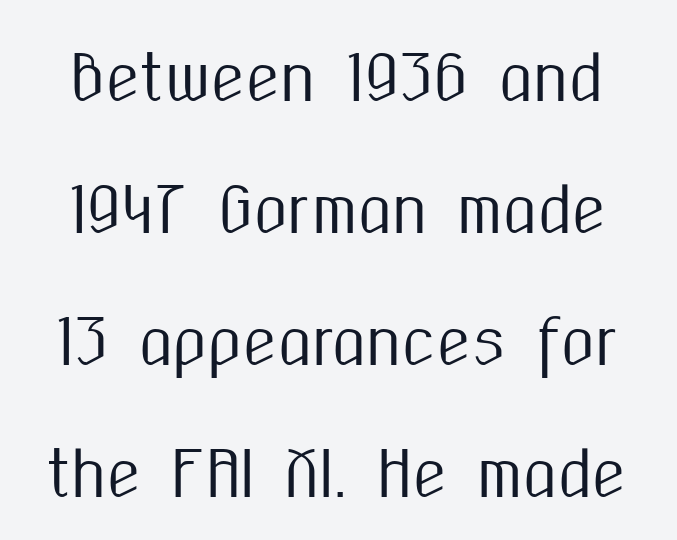
Looks like regular typesetting: each glyph gets only the width it needs. Notice how the stems are strictly vertical — no italics here. Letter spacing: default. Beneath every word, the page is bare. Serifs: no, the terminals of the letterforms are clean. How would I describe the line gaps? Wide and relaxed.
